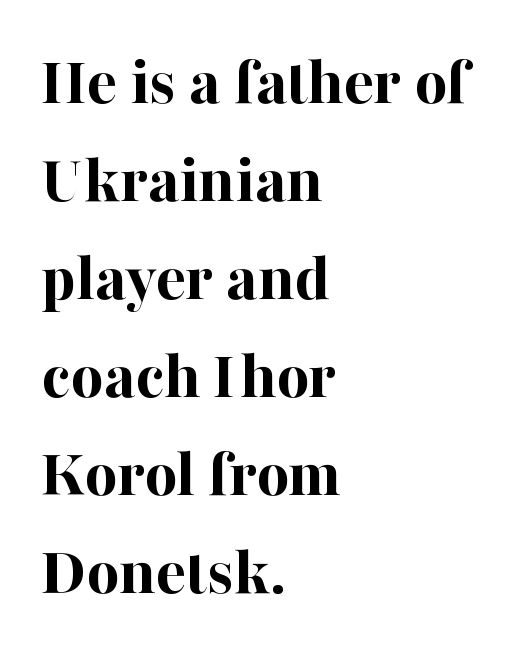
Q: Is the text bold? A: Yes.
Q: Is the text italic (slanted)? A: No, it is upright.
Q: Is the typeface a serif or a sans-serif typeface? A: Serif.
Q: Is the text underlined? A: No.
Q: How is the paragraph aligned? A: Left-aligned.
Q: Is the spacing between letters normal or unusually wide? A: Normal.
Q: Is the spacing between lines tight, normal or loose? A: Normal.
Q: Width (condensed, normal, or wide)? A: Normal.
Q: Stroke contrast? A: High.
Q: x-height? A: Medium.
Q: Monospaced? A: No.
